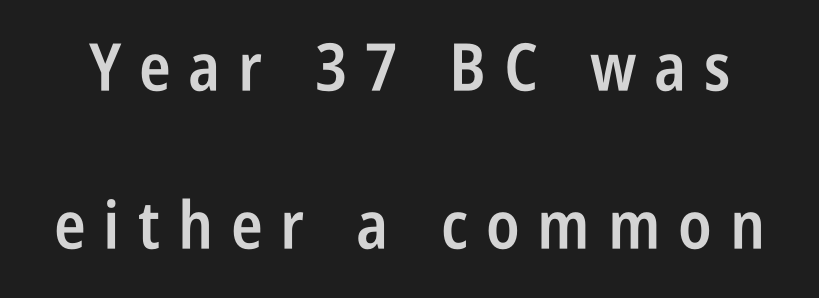
The image shows 66 px semibold, condensed sans-serif type, upright; set loose line spacing (2.4x), unusually wide letter spacing (+0.27 em), not underlined; low stroke contrast and a large x-height.
